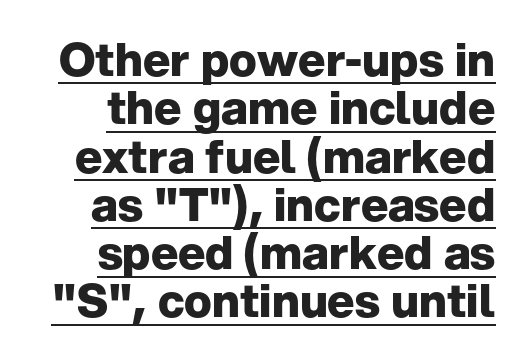
Q: Is the text bold? A: Yes.
Q: Is the text italic (slanted)? A: No, it is upright.
Q: Is the typeface a serif or a sans-serif typeface? A: Sans-serif.
Q: Is the text underlined? A: Yes.
Q: How is the paragraph aligned? A: Right-aligned.
Q: Is the spacing between letters normal or unusually wide? A: Normal.
Q: Is the spacing between lines tight, normal or loose? A: Tight.
Q: Width (condensed, normal, or wide)? A: Normal.
Q: Stroke contrast? A: Low.
Q: x-height? A: Medium.
Q: Monospaced? A: No.
